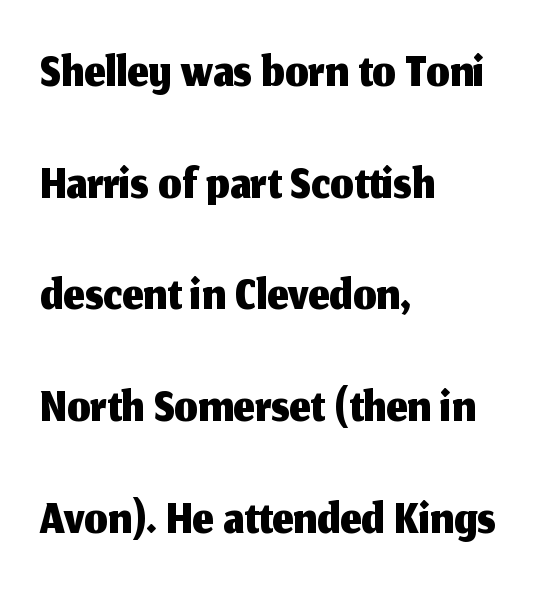
Q: Is the text italic (slanted)? A: No, it is upright.
Q: Is the typeface a serif or a sans-serif typeface? A: Sans-serif.
Q: Is the text underlined? A: No.
Q: How is the paragraph aligned? A: Left-aligned.
Q: Is the spacing between letters normal or unusually wide? A: Normal.
Q: Is the spacing between lines tight, normal or loose? A: Normal.
Q: Width (condensed, normal, or wide)? A: Normal.
Q: Stroke contrast? A: Medium.
Q: x-height? A: Medium.
Q: Monospaced? A: No.
